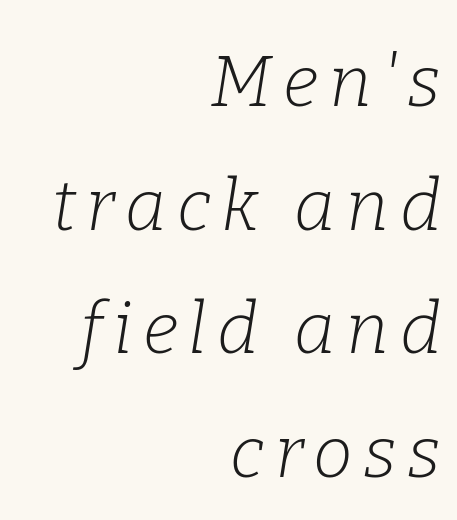
{"serif": "yes", "italic": "yes", "lean": "right", "slant_degrees": 9, "bold": "no", "weight": "light", "width": "normal", "stroke_contrast": "low", "x_height": "medium", "monospaced": "no", "underline": "no", "align": "right", "line_spacing_ratio": 1.74, "glyph_px": 71}
